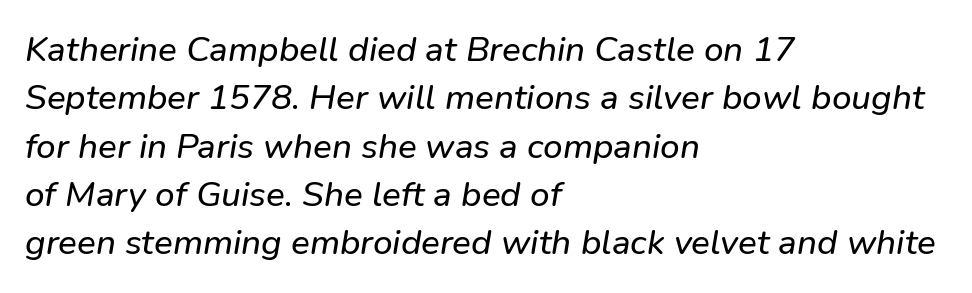
{"serif": "no", "width": "normal", "stroke_contrast": "low", "x_height": "medium", "monospaced": "no", "underline": "no", "align": "left", "line_spacing": "normal", "line_spacing_ratio": 1.38, "letter_spacing": "normal", "letter_spacing_em": 0.0, "glyph_px": 35}
